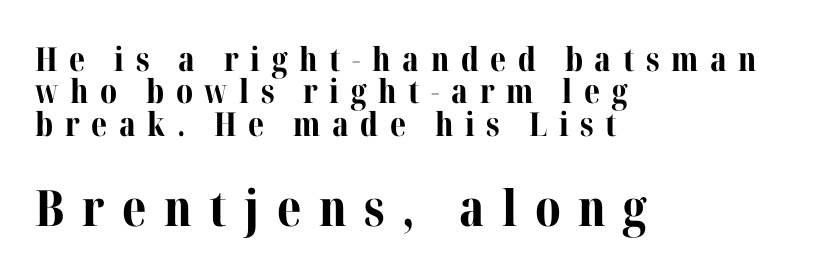
Here the designer chose a conventional face with non-uniform glyph widths. Left-aligned paragraph, ragged on the right. The letters carry serifs — small finishing strokes at the ends of their stems. The string is rendered with underlining switched off.
